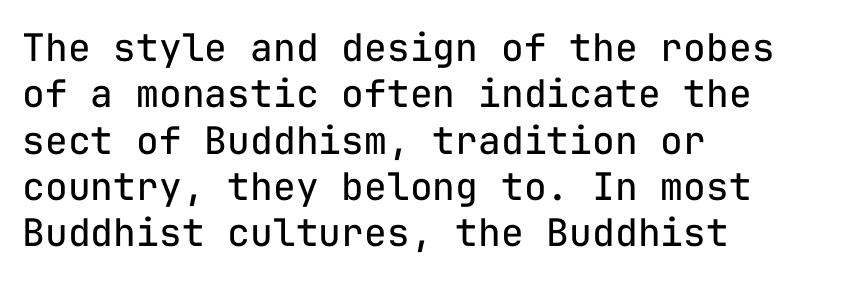
The image shows 38 px regular-weight sans-serif type, upright, monospaced; set left-aligned, line spacing 1.22x, normal letter spacing, not underlined; low stroke contrast and a medium x-height.
